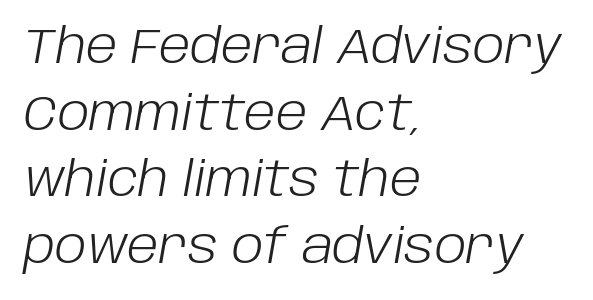
Q: Is the text bold? A: No.
Q: Is the text italic (slanted)? A: Yes, it leans right by about 10 degrees.
Q: Is the text underlined? A: No.
Q: How is the paragraph aligned? A: Left-aligned.
Q: Is the spacing between letters normal or unusually wide? A: Normal.
Q: Is the spacing between lines tight, normal or loose? A: Normal.
Q: Width (condensed, normal, or wide)? A: Normal.
Q: Stroke contrast? A: Low.
Q: x-height? A: Large.
Q: Monospaced? A: No.
